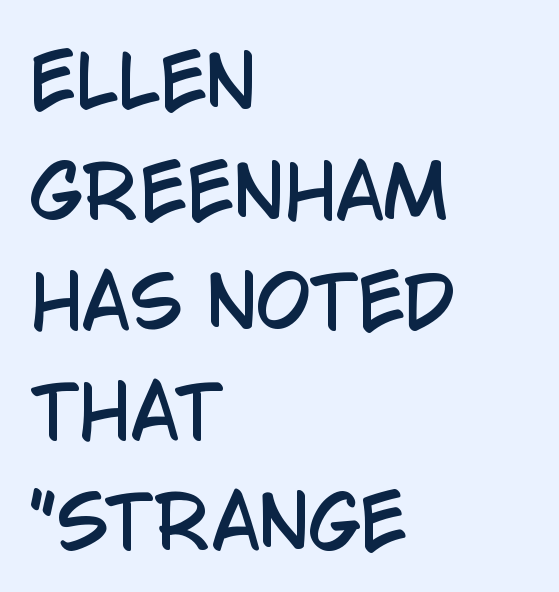
The image shows 70 px condensed sans-serif type, upright; set left-aligned, normal line spacing (1.57x), normal letter spacing, not underlined; low stroke contrast and a large x-height.
